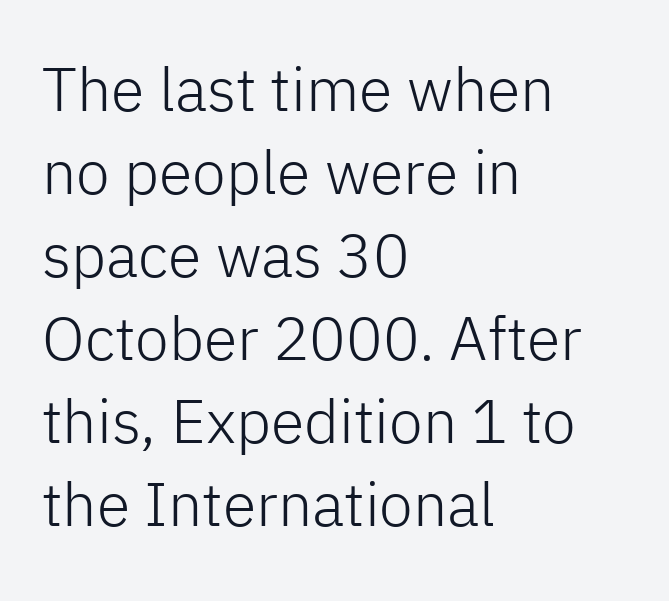
{"serif": "no", "italic": "no", "bold": "no", "weight": "light", "width": "normal", "stroke_contrast": "low", "x_height": "medium", "monospaced": "no", "underline": "no", "align": "left", "line_spacing": "normal", "line_spacing_ratio": 1.36, "letter_spacing": "normal", "letter_spacing_em": 0.0, "glyph_px": 61}
